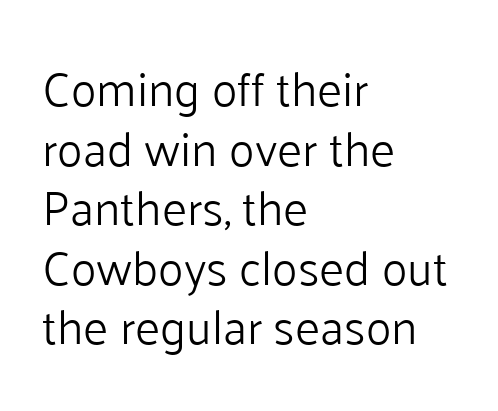
Compared with a centered layout, this one pins lines to the left instead. The line texture is even and compact thanks to regular tracking. You could not count columns in this text — the font is proportionally spaced. Clear beneath every line of the passage. The strokes are not fattened; the text isn't bold.
